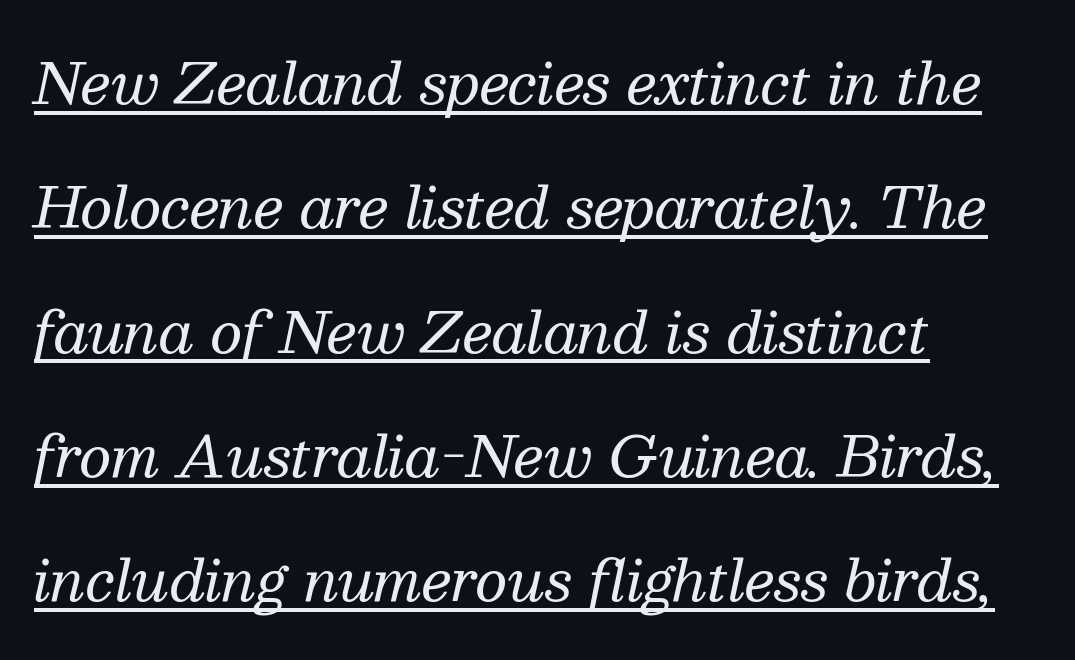
The image shows 56 px regular-weight serif type, italic (leaning right); set left-aligned, loose line spacing (2.22x), normal letter spacing, underlined; medium stroke contrast and a medium x-height.
